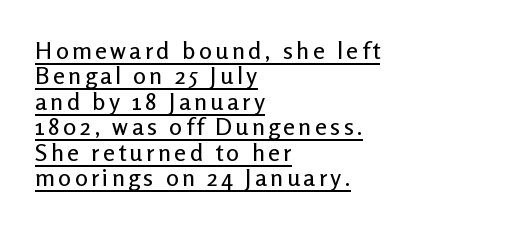
Characters remain perfectly vertical along every line. Vertical spacing — tight. The glyphs are accompanied by a horizontal stroke just below them. A classic flush-left, rag-right setting is used for this passage.
